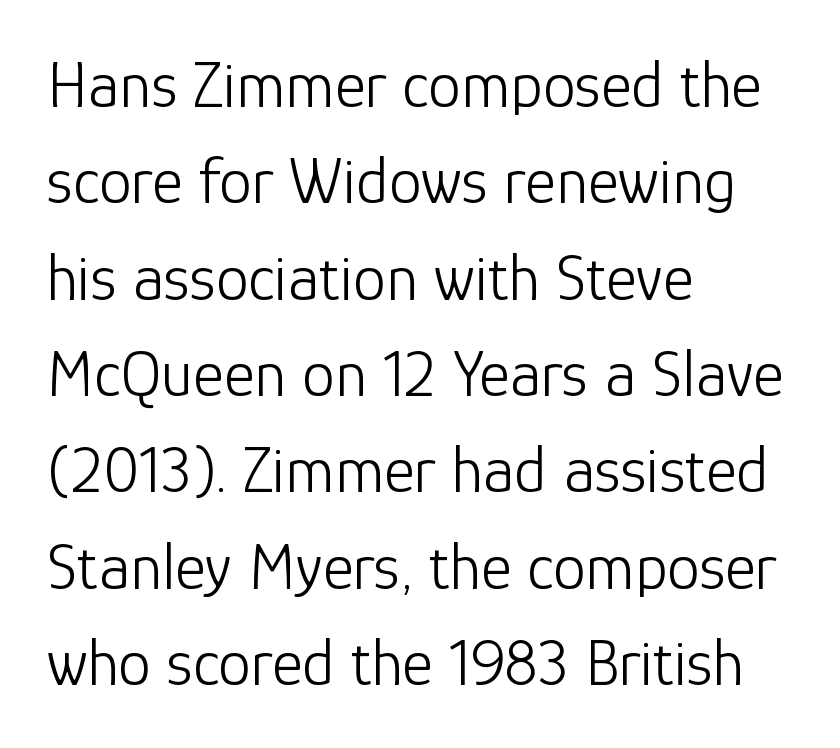
The image shows 66 px light sans-serif type, upright; set left-aligned, normal line spacing (1.46x), normal letter spacing, not underlined; low stroke contrast and a medium x-height.
